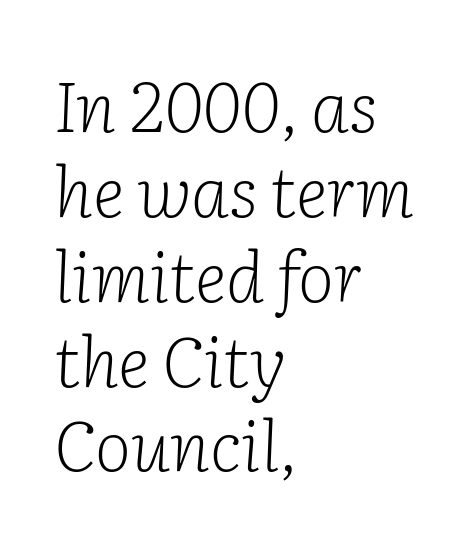
Glance below the letters and you will spot only blank space. The passage shown is typed in a proportional face where columns would drift. The lettering tilts uniformly, giving the passage an italic look. Words appear dense and cohesive because spacing is normal. Each letter's strokes conclude with small projecting serifs. Summary of weight: not heavy and not bold.
